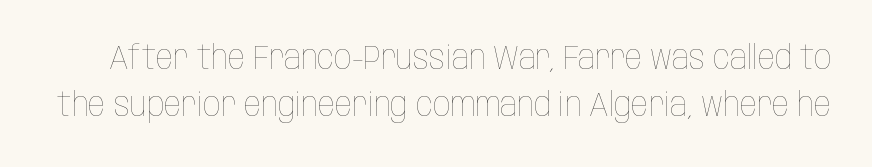
{"italic": "no", "bold": "no", "weight": "thin", "width": "condensed", "stroke_contrast": "low", "x_height": "large", "monospaced": "no", "underline": "no", "line_spacing": "normal", "line_spacing_ratio": 1.39, "letter_spacing": "normal", "letter_spacing_em": 0.0, "glyph_px": 34}
